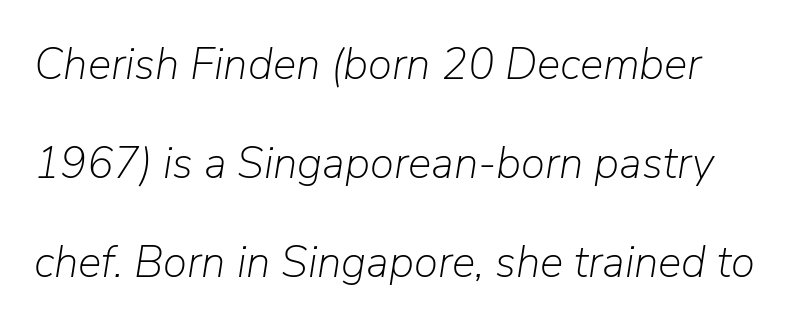
The image shows 44 px light type, italic (leaning right); set loose line spacing (2.25x), normal letter spacing, not underlined; low stroke contrast and a medium x-height.
